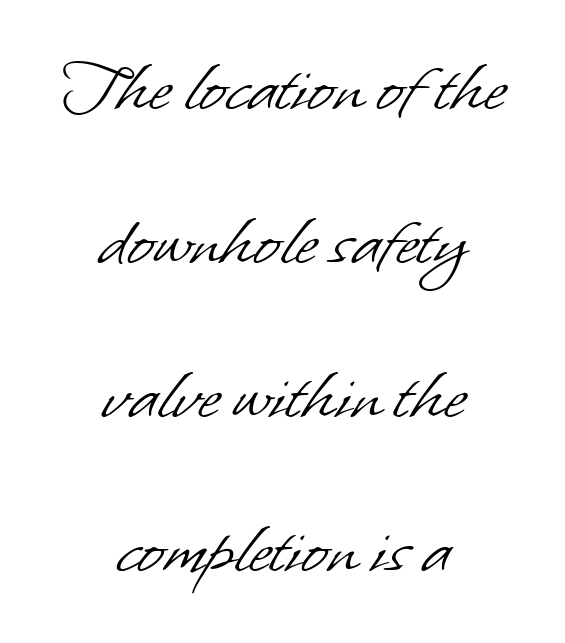
The image shows 79 px light sans-serif type; set centered, loose line spacing (1.95x), normal letter spacing, not underlined; low stroke contrast and a small x-height.
